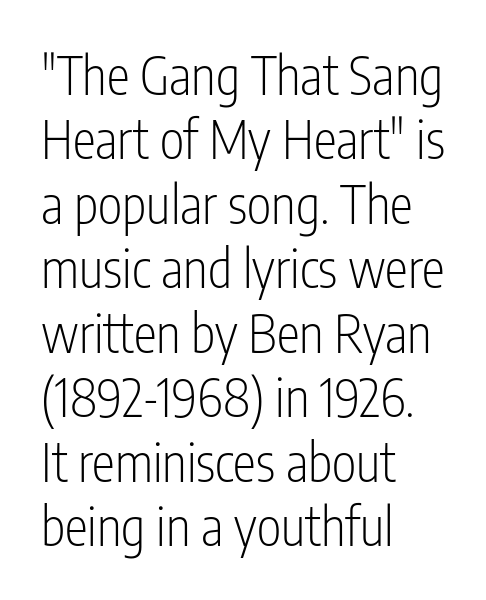
The image shows 52 px light, condensed sans-serif type, upright; set left-aligned, line spacing 1.24x, normal letter spacing, not underlined; low stroke contrast and a medium x-height.
